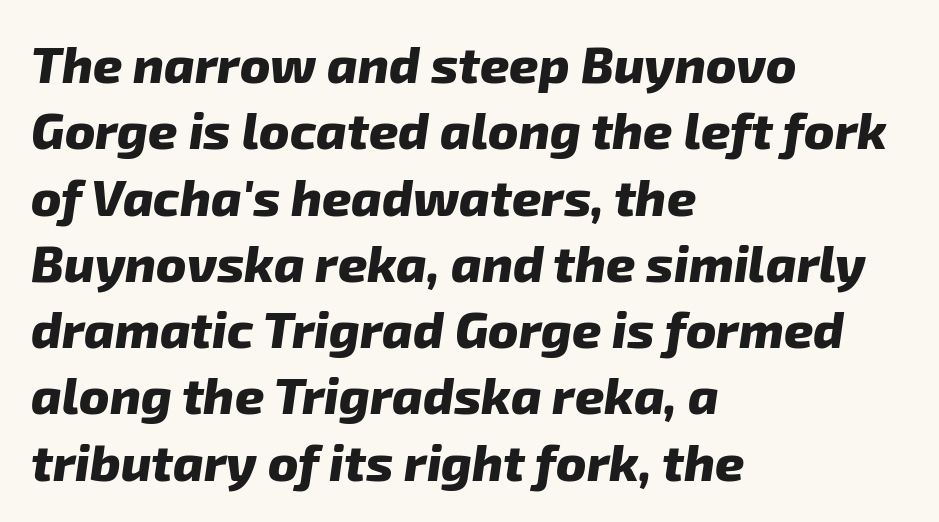
Evenly set lines give the paragraph a standard silhouette. One-word summary of the alignment: left. The rendering uses a bold face; every stroke is thick and dark. Letterform terminals end flat and unadorned throughout the passage.
